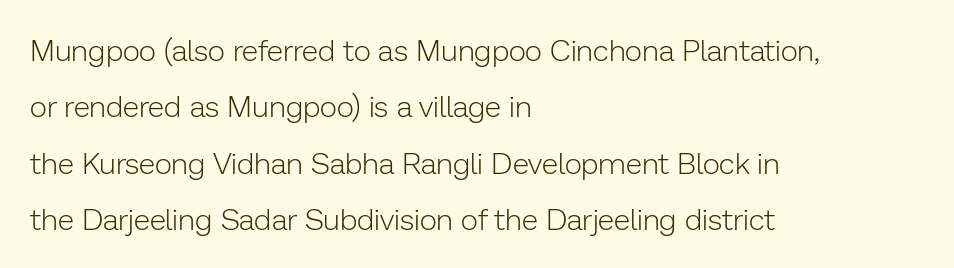
Note the varied advance widths — an 'i' is clearly narrower than an 'm'. All the whitespace from short lines collects on the right. Quick note: not italic, upright. Stems here are at most as thick as an everyday book face. The face used here is a sans, in the tradition of grotesques and geometrics.
